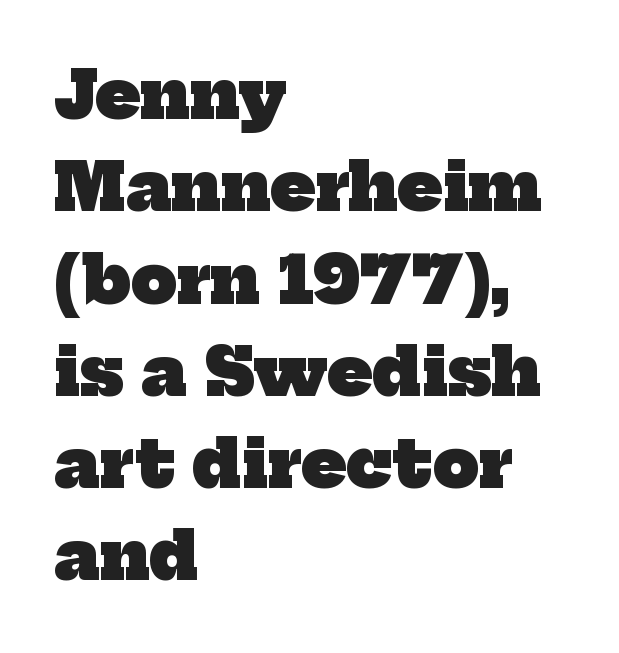
The image shows 65 px heavy serif type; set left-aligned, normal line spacing (1.42x), normal letter spacing, not underlined; low stroke contrast and a medium x-height.
